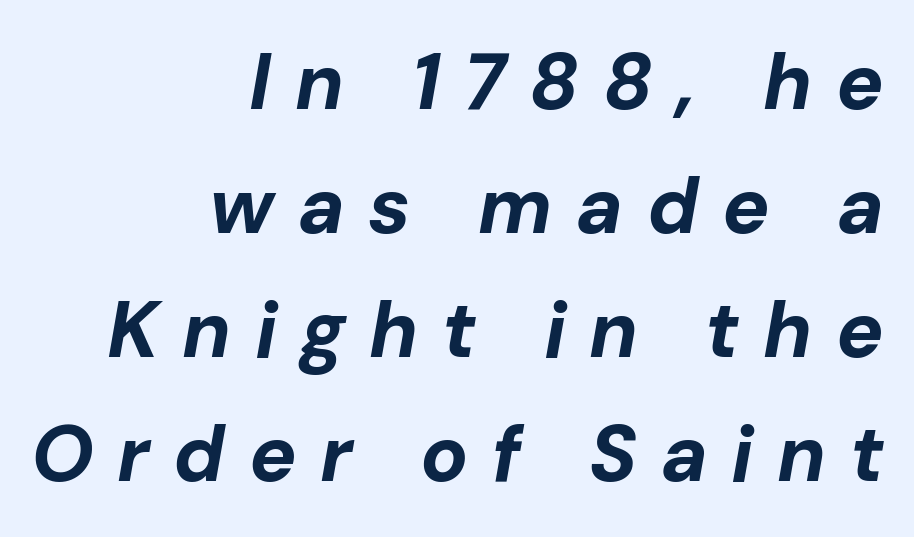
{"italic": "yes", "lean": "right", "slant_degrees": 10, "bold": "yes", "weight": "bold", "width": "normal", "stroke_contrast": "low", "x_height": "medium", "monospaced": "no", "underline": "no", "align": "right", "line_spacing": "normal", "line_spacing_ratio": 1.57, "letter_spacing": "wide", "letter_spacing_em": 0.3, "glyph_px": 79}
